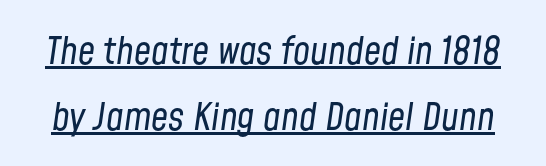
The image shows 38 px regular-weight, condensed type, italic (leaning right); set line spacing 1.75x, normal letter spacing, underlined; low stroke contrast and a medium x-height.
